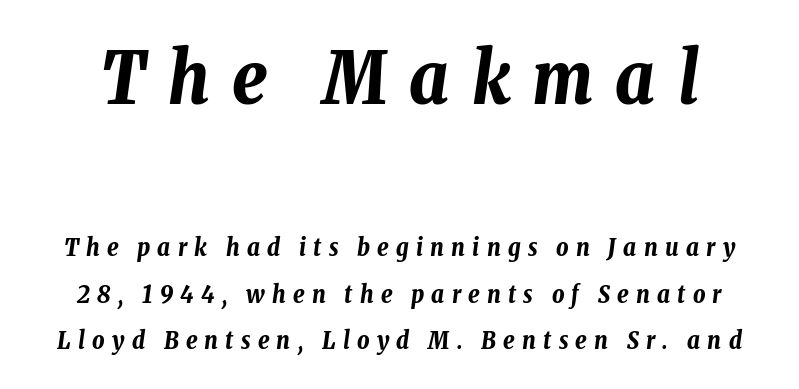
The image shows 73 px bold, condensed type, italic (leaning right); set loose line spacing (1.94x), unusually wide letter spacing (+0.3 em), not underlined; the first (top) block is 3.04x larger; low stroke contrast and a medium x-height.
